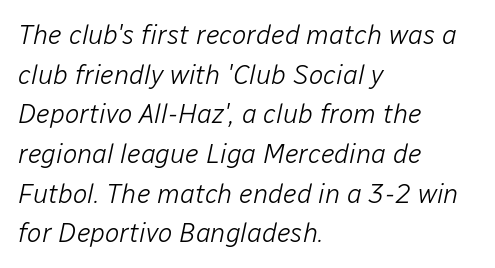
{"italic": "yes", "lean": "right", "slant_degrees": 12, "bold": "no", "underline": "no", "align": "left", "line_spacing": "normal", "line_spacing_ratio": 1.47, "letter_spacing": "normal", "letter_spacing_em": 0.0, "glyph_px": 27}
